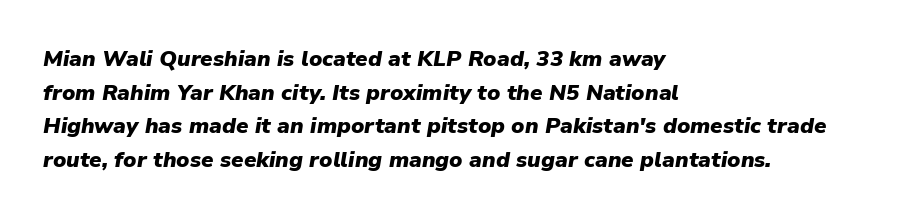
Lines of text with bare space underneath. Leading: standard. The rendering keeps characters at their native spacing. This sample is left-justified, so line endings fall wherever the words run out. Strong, thick strokes mark this as bold type. When letters slant like this, we call the style italic.
